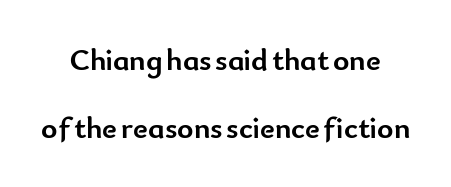
{"serif": "no", "italic": "no", "bold": "yes", "weight": "semibold", "width": "normal", "stroke_contrast": "low", "x_height": "small", "monospaced": "no", "underline": "no", "line_spacing": "loose", "line_spacing_ratio": 2.2, "letter_spacing": "normal", "letter_spacing_em": 0.0, "glyph_px": 31}
